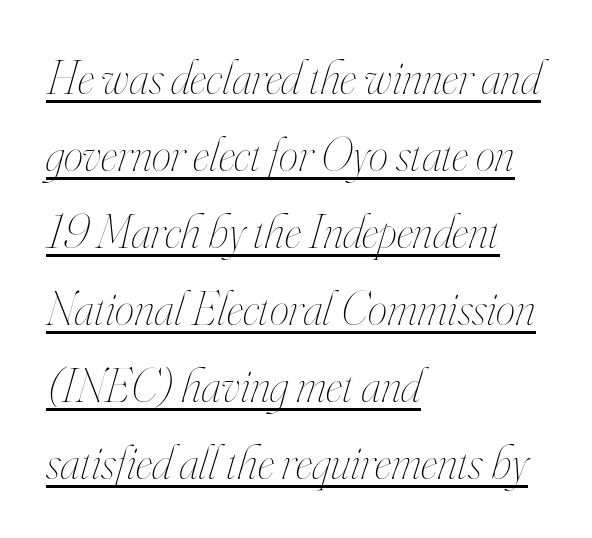
A typesetter would mark this as italic. Default kerning and tracking; the words read as compact shapes. The rendering uses natural spacing where letterforms have individual widths. Weight: in the light-to-regular range. A normal amount of white space separates one row of letters from the next. Like a heading marked for emphasis, these lines bear an underscore.
